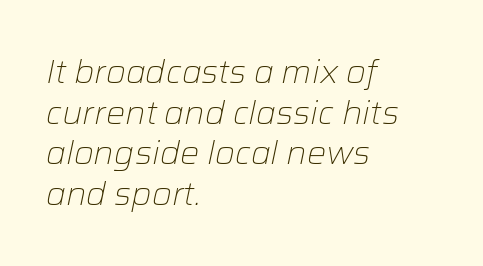
{"italic": "yes", "lean": "right", "slant_degrees": 12, "bold": "no", "weight": "light", "width": "normal", "stroke_contrast": "low", "x_height": "medium", "monospaced": "no", "underline": "no", "align": "left", "line_spacing": "normal", "line_spacing_ratio": 1.27, "letter_spacing": "normal", "letter_spacing_em": 0.0, "glyph_px": 32}
